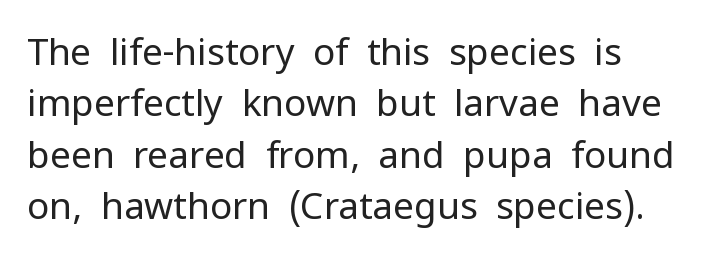
{"serif": "no", "italic": "no", "bold": "no", "weight": "regular", "width": "normal", "stroke_contrast": "low", "x_height": "medium", "monospaced": "no", "underline": "no", "align": "left", "line_spacing": "normal", "line_spacing_ratio": 1.39, "letter_spacing": "normal", "letter_spacing_em": 0.0, "glyph_px": 37}
